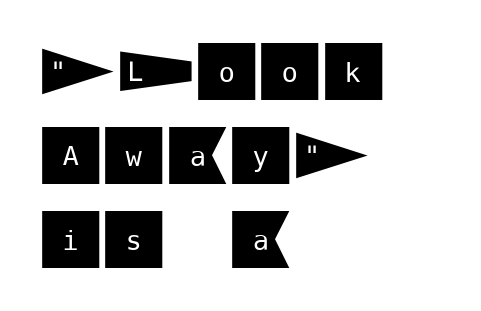
Q: Is the text italic (slanted)? A: No, it is upright.
Q: Is the typeface a serif or a sans-serif typeface? A: Sans-serif.
Q: Is the text underlined? A: No.
Q: How is the paragraph aligned? A: Left-aligned.
Q: Is the spacing between letters normal or unusually wide? A: Normal.
Q: Is the spacing between lines tight, normal or loose? A: Normal.
Q: Width (condensed, normal, or wide)? A: Normal.
Q: Stroke contrast? A: Medium.
Q: x-height? A: Large.
